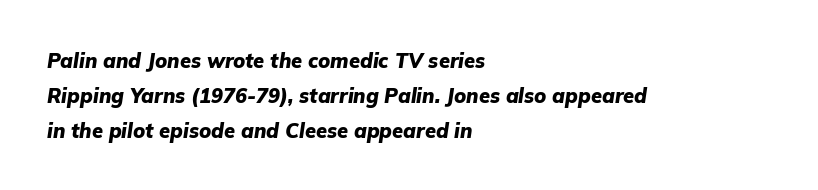
The rendering applies a slant to the glyphs. The rendering anchors every line to the left-hand side. The space directly below the letters is spotless. Stroke thickness is high; the sample reads as a true bold. The gaps between neighbouring characters are ordinary and unremarkable.
